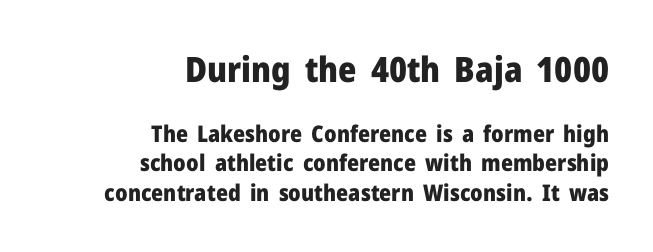
The image shows 35 px heavy sans-serif type, upright; set right-aligned, normal line spacing (1.28x), normal letter spacing, not underlined; the first (top) block is 1.52x larger; low stroke contrast and a medium x-height.
